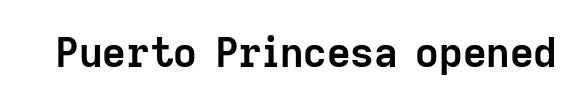
Q: Is the text bold? A: Yes.
Q: Is the text italic (slanted)? A: No, it is upright.
Q: Is the typeface a serif or a sans-serif typeface? A: Sans-serif.
Q: Is the text underlined? A: No.
Q: Is the spacing between letters normal or unusually wide? A: Normal.
Q: Width (condensed, normal, or wide)? A: Normal.
Q: Stroke contrast? A: Low.
Q: x-height? A: Medium.
Q: Monospaced? A: No.
